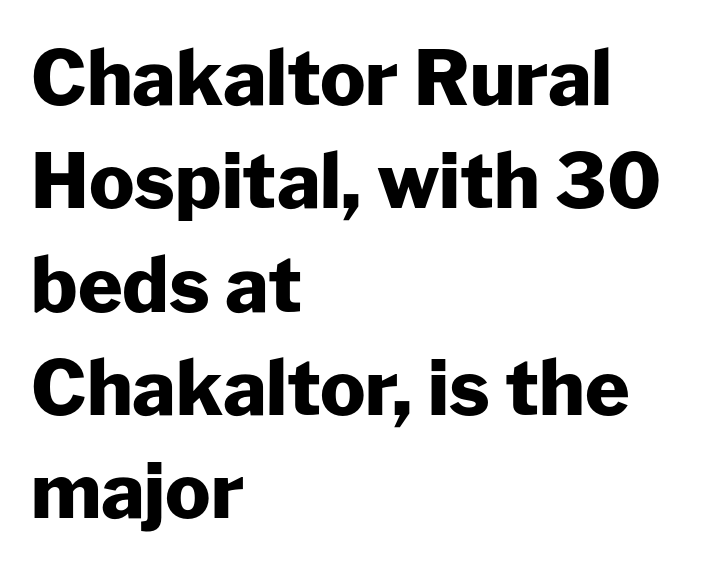
The image shows 76 px heavy sans-serif type, upright; set left-aligned, normal line spacing (1.36x), normal letter spacing, not underlined; low stroke contrast and a medium x-height.
